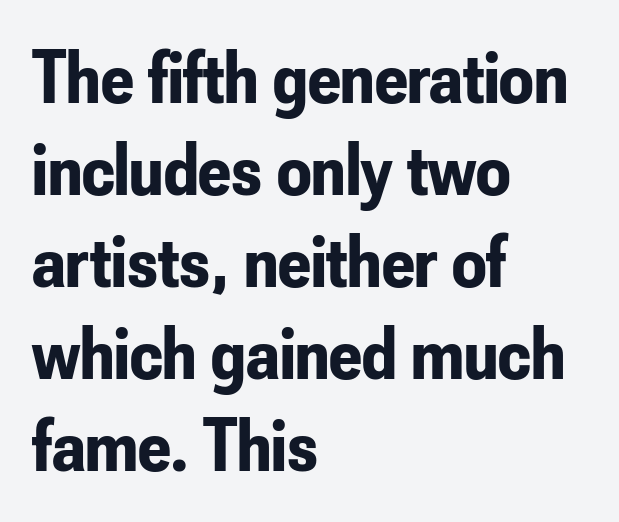
The image shows 76 px bold, condensed sans-serif type, upright; set left-aligned, line spacing 1.21x, normal letter spacing, not underlined; low stroke contrast and a small x-height.
